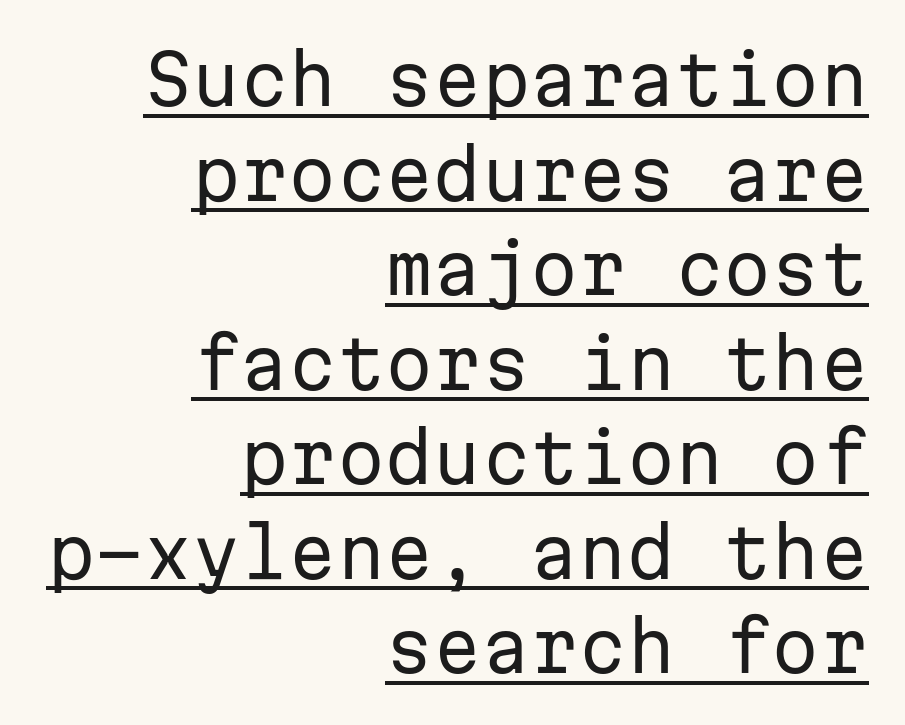
{"serif": "no", "italic": "no", "bold": "no", "weight": "regular", "width": "normal", "stroke_contrast": "low", "x_height": "medium", "monospaced": "yes", "underline": "yes", "align": "right", "line_spacing": "normal", "line_spacing_ratio": 1.37, "letter_spacing": "normal", "letter_spacing_em": 0.0, "glyph_px": 69}
